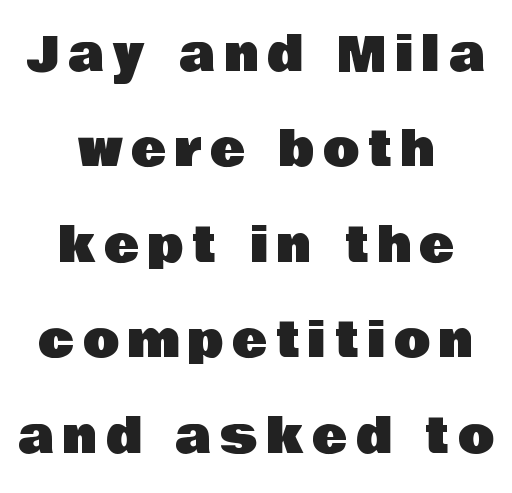
{"serif": "no", "italic": "no", "width": "normal", "stroke_contrast": "low", "x_height": "large", "monospaced": "no", "underline": "no", "align": "center", "line_spacing": "loose", "line_spacing_ratio": 2.03, "glyph_px": 47}
